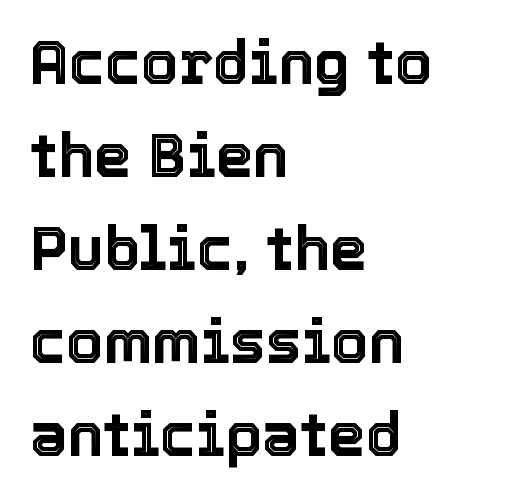
Q: Is the text italic (slanted)? A: No, it is upright.
Q: Is the text underlined? A: No.
Q: How is the paragraph aligned? A: Left-aligned.
Q: Is the spacing between letters normal or unusually wide? A: Normal.
Q: Is the spacing between lines tight, normal or loose? A: Normal.
Q: Width (condensed, normal, or wide)? A: Normal.
Q: x-height? A: Medium.
Q: Monospaced? A: No.
